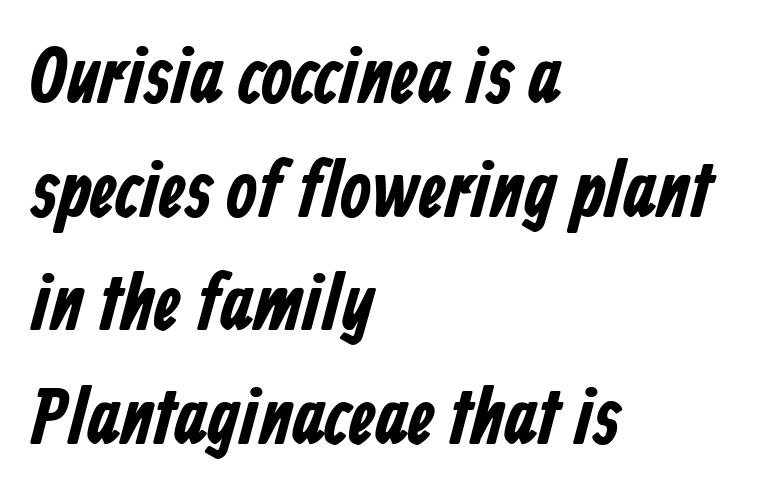
{"serif": "no", "bold": "yes", "weight": "bold", "width": "condensed", "stroke_contrast": "low", "x_height": "medium", "monospaced": "no", "underline": "no", "align": "left", "line_spacing": "normal", "line_spacing_ratio": 1.42, "letter_spacing": "normal", "letter_spacing_em": 0.0, "glyph_px": 80}
